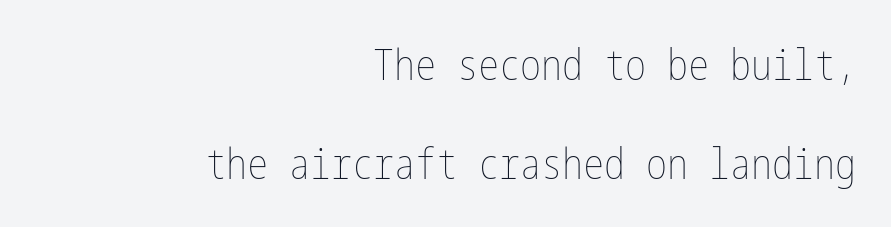
{"italic": "no", "bold": "no", "weight": "thin", "width": "condensed", "stroke_contrast": "low", "x_height": "medium", "underline": "no", "align": "right", "line_spacing": "loose", "line_spacing_ratio": 2.35, "letter_spacing": "normal", "letter_spacing_em": 0.0, "glyph_px": 42}
